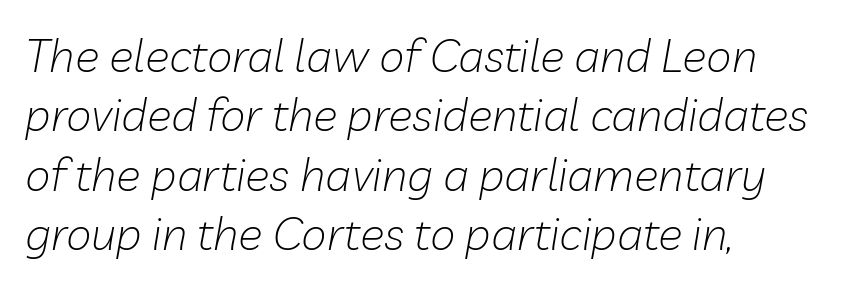
Q: Is the text bold? A: No.
Q: Is the text italic (slanted)? A: Yes, it leans right by about 10 degrees.
Q: Is the text underlined? A: No.
Q: How is the paragraph aligned? A: Left-aligned.
Q: Is the spacing between letters normal or unusually wide? A: Normal.
Q: Is the spacing between lines tight, normal or loose? A: Normal.
Q: Width (condensed, normal, or wide)? A: Normal.
Q: Stroke contrast? A: Low.
Q: x-height? A: Medium.
Q: Monospaced? A: No.
